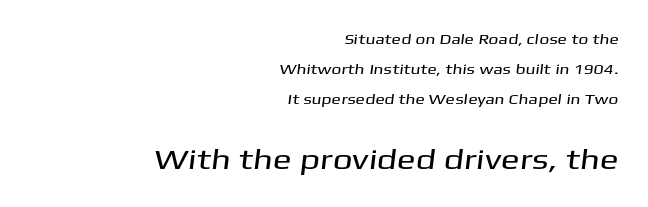
No extra tracking has been applied to these lines. I'd call this a sans setting — the letters go barefoot. Varying glyph widths throughout — classic text-font behaviour. A student would notice the bottom passage is typeset larger than what precedes it. The gap between lines stays unmarked.
